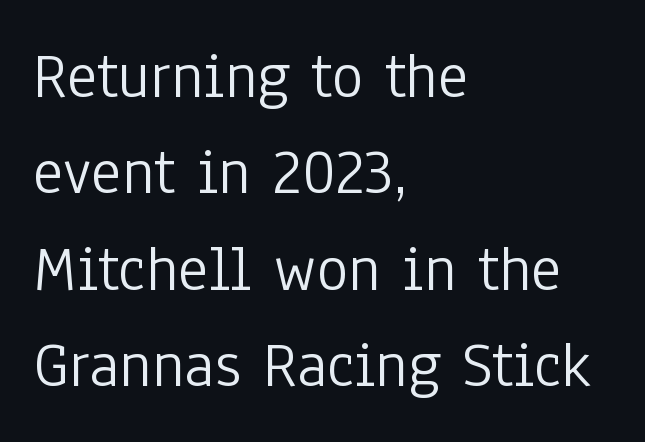
Alignment: flush left. It's the straight-up-and-down kind of type. Short note: letters normally spaced. Line spacing here is normal. Check where the strokes stop: nothing finishes them off — pure sans.
